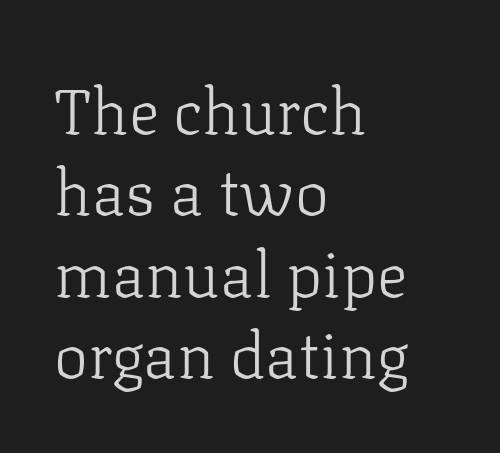
{"serif": "yes", "italic": "no", "bold": "no", "weight": "light", "width": "normal", "stroke_contrast": "low", "x_height": "medium", "monospaced": "no", "underline": "no", "align": "left", "line_spacing": "normal", "line_spacing_ratio": 1.27, "letter_spacing": "normal", "letter_spacing_em": 0.0, "glyph_px": 64}
